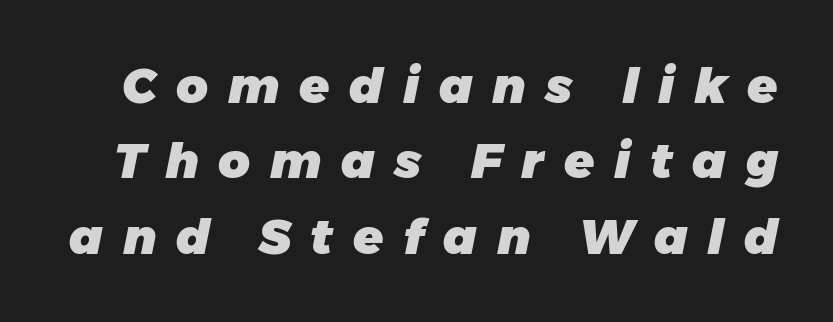
The letterforms stand isolated, each surrounded by extra space. Chunky letters — that's bold for sure. The face used here is proportionally spaced, like ordinary book or web type. The passage shown stacks its lines at a standard gap. Honestly, there is no underline to notice here at all. The typography opts for an oblique posture over an upright one.
